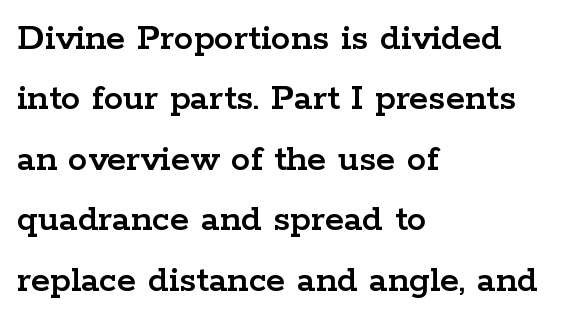
Line spacing here is normal. The face used here is rendered with its standard letterfit. Spacing verdict: proportional, widths tailored to each character. If you drew a line through each stem, it would be perfectly vertical.
